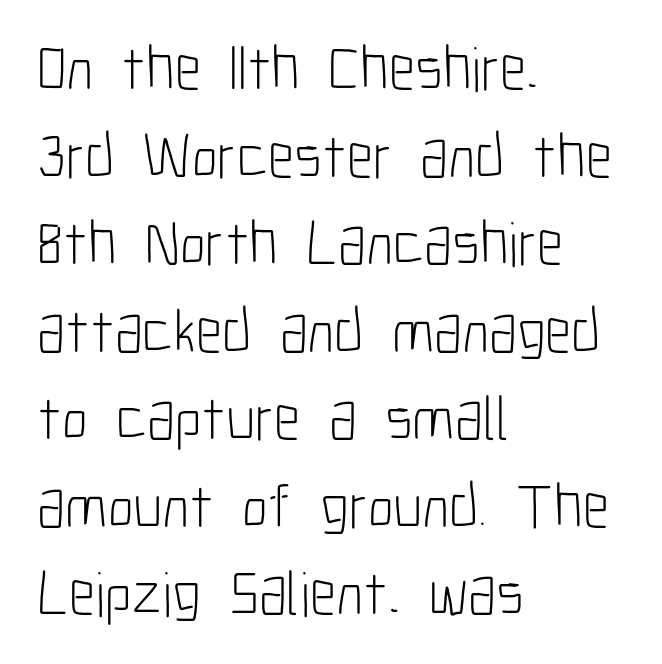
The rendering uses natural spacing where letterforms have individual widths. You can tell it's not italic because the verticals are truly vertical. The face looks like a standard text weight, possibly lighter. The characters display no serif detailing; their extremities are plain. Words float on clear page, feet unadorned. The space between consecutive lines is moderate.
